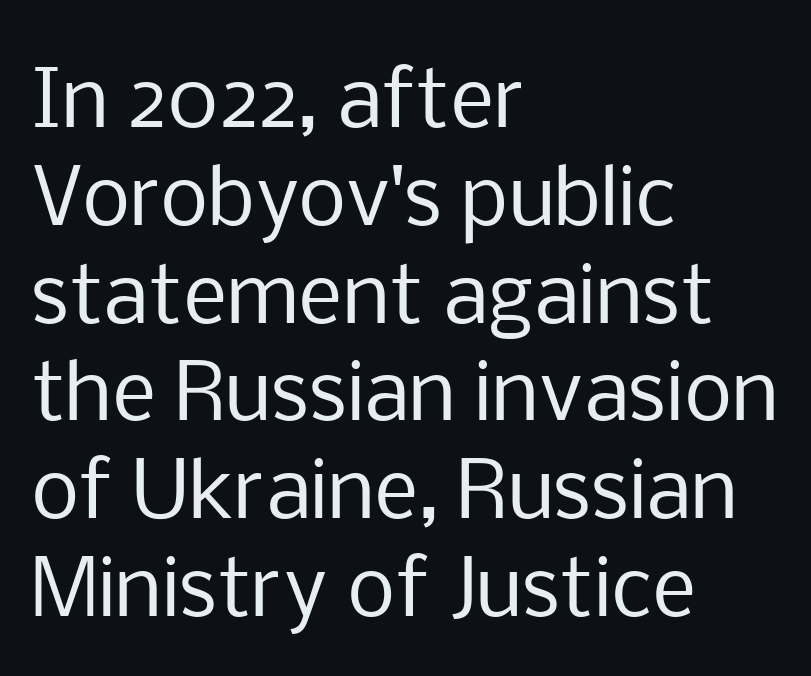
The image shows 77 px regular-weight sans-serif type, upright; set left-aligned, normal line spacing (1.27x), normal letter spacing, not underlined; low stroke contrast and a medium x-height.
